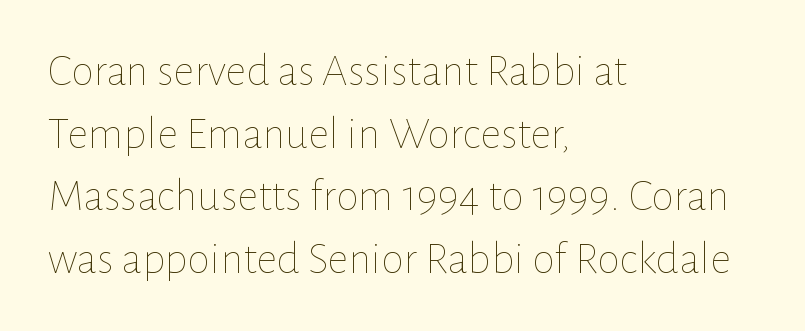
Here the designer chose a conventional face with non-uniform glyph widths. Nope, not italic — everything's standing straight. Alignment: flush left. Glance below the letters and you will spot only blank space.
